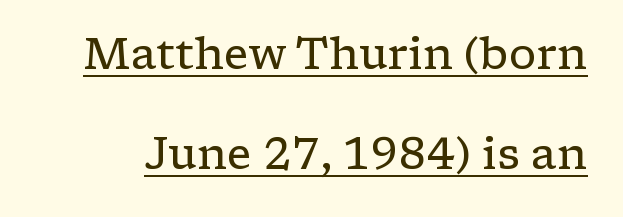
The image shows 44 px regular-weight, wide serif type, upright; set loose line spacing (2.27x), normal letter spacing, underlined; low stroke contrast and a medium x-height.
